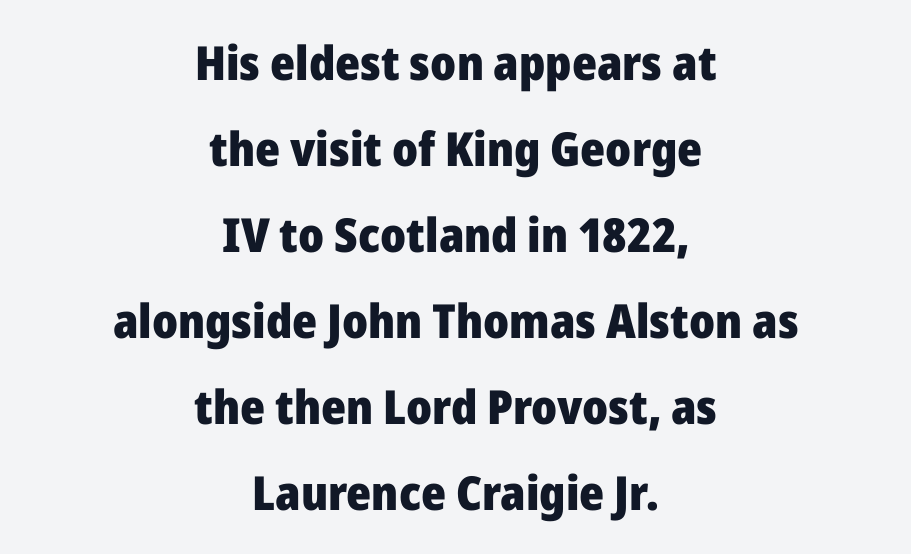
Q: Is the text bold? A: Yes.
Q: Is the text italic (slanted)? A: No, it is upright.
Q: Is the typeface a serif or a sans-serif typeface? A: Sans-serif.
Q: Is the text underlined? A: No.
Q: How is the paragraph aligned? A: Centered.
Q: Is the spacing between letters normal or unusually wide? A: Normal.
Q: Width (condensed, normal, or wide)? A: Normal.
Q: Stroke contrast? A: Low.
Q: x-height? A: Medium.
Q: Monospaced? A: No.
